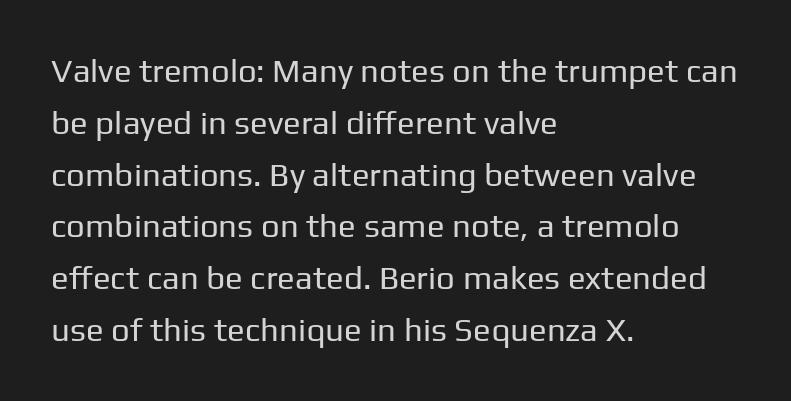
The image shows 33 px regular-weight sans-serif type, upright; set left-aligned, normal line spacing (1.57x), normal letter spacing, not underlined; low stroke contrast and a medium x-height.
